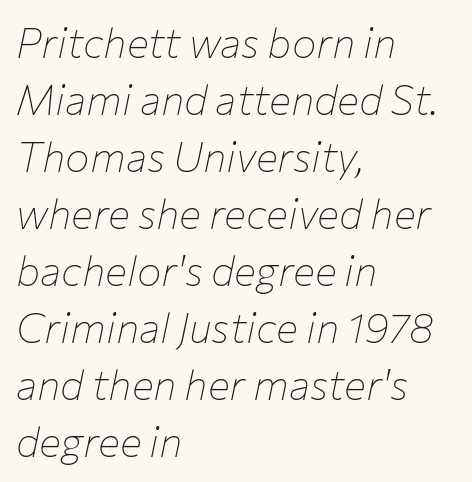
Underline: absent. Is the type heavy? It reads as light-to-regular instead. Proportional: the letters do not fall into vertical columns. One-word summary of the alignment: left. The glyphs look as if they've been sheared to an angle.
